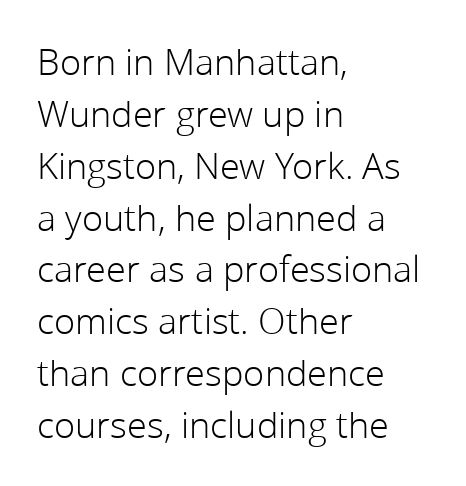
{"serif": "no", "italic": "no", "bold": "no", "weight": "light", "width": "normal", "stroke_contrast": "low", "x_height": "medium", "monospaced": "no", "underline": "no", "align": "left", "line_spacing": "normal", "line_spacing_ratio": 1.44, "letter_spacing": "normal", "letter_spacing_em": 0.0, "glyph_px": 36}
